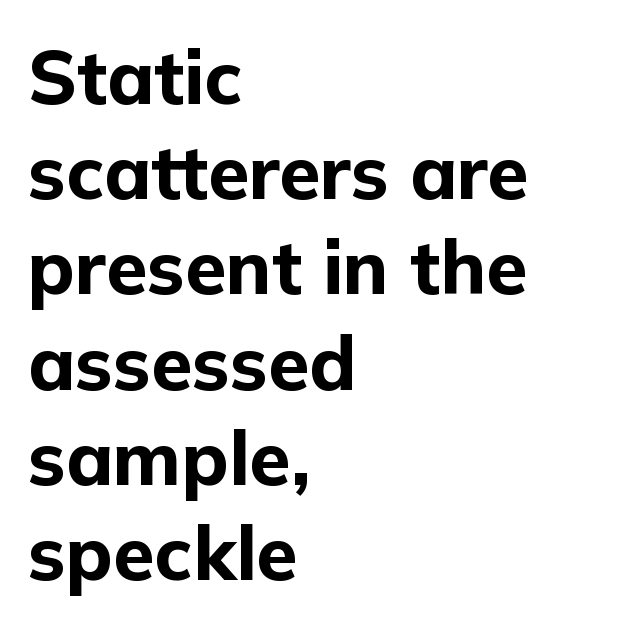
The image shows 75 px bold sans-serif type, upright; set left-aligned, normal line spacing (1.27x), normal letter spacing, not underlined; low stroke contrast and a medium x-height.
